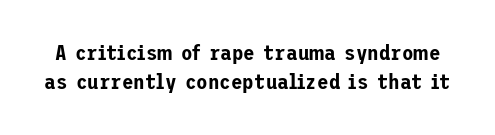
Q: Is the text italic (slanted)? A: No, it is upright.
Q: Is the text underlined? A: No.
Q: Is the spacing between letters normal or unusually wide? A: Normal.
Q: Is the spacing between lines tight, normal or loose? A: Normal.
